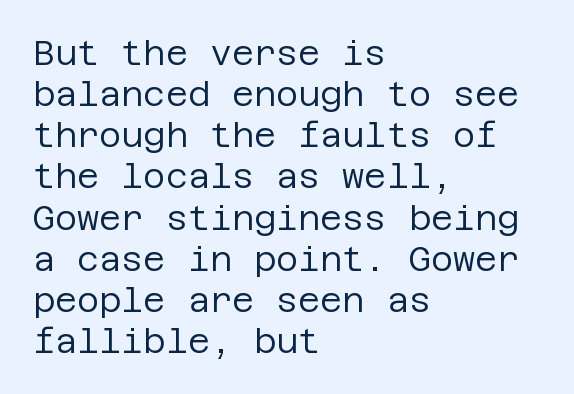
Designer's note — italics off, roman on. Nope, no serifs anywhere on these letters. The paragraph has a hard left edge and a soft right edge. Counters stay open thanks to moderate or lighter strokes. The words here are not underlined.
